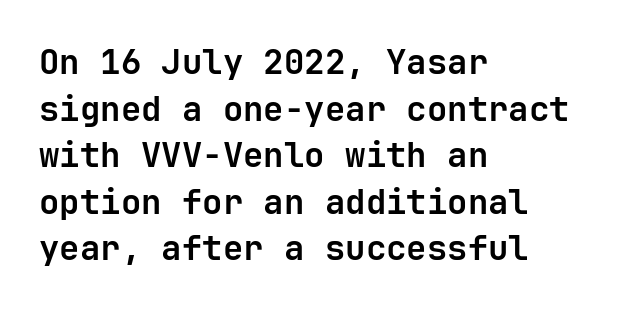
Q: Is the text bold? A: Yes.
Q: Is the text italic (slanted)? A: No, it is upright.
Q: Is the typeface a serif or a sans-serif typeface? A: Sans-serif.
Q: Is the text underlined? A: No.
Q: How is the paragraph aligned? A: Left-aligned.
Q: Is the spacing between letters normal or unusually wide? A: Normal.
Q: Is the spacing between lines tight, normal or loose? A: Normal.
Q: Width (condensed, normal, or wide)? A: Normal.
Q: Stroke contrast? A: Low.
Q: x-height? A: Medium.
Q: Monospaced? A: Yes.
